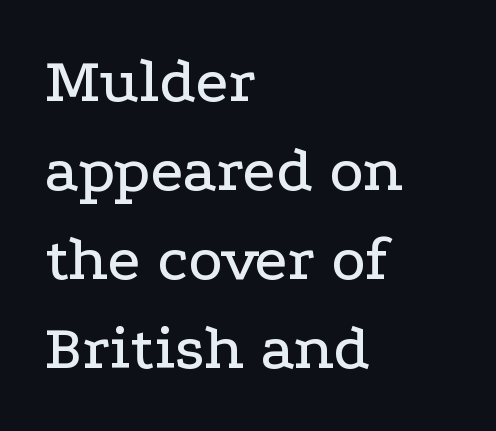
The image shows 65 px wide serif type, upright; set left-aligned, normal line spacing (1.37x), normal letter spacing, not underlined; low stroke contrast and a medium x-height.
